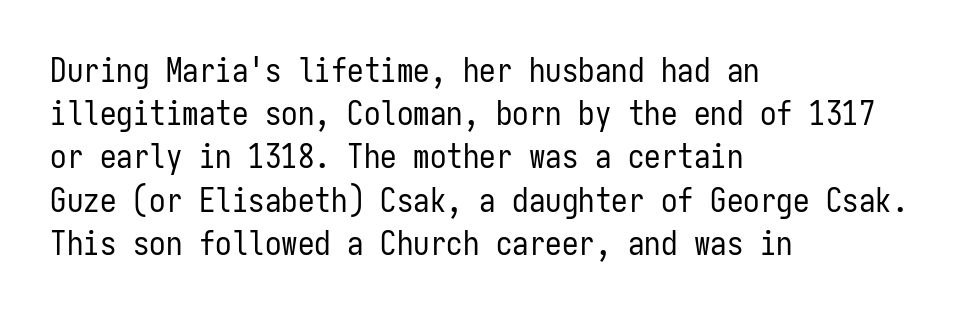
{"serif": "no", "italic": "no", "bold": "no", "weight": "regular", "width": "condensed", "stroke_contrast": "low", "x_height": "medium", "monospaced": "yes", "underline": "no", "align": "left", "line_spacing": "normal", "line_spacing_ratio": 1.31, "letter_spacing": "normal", "letter_spacing_em": 0.0, "glyph_px": 33}
